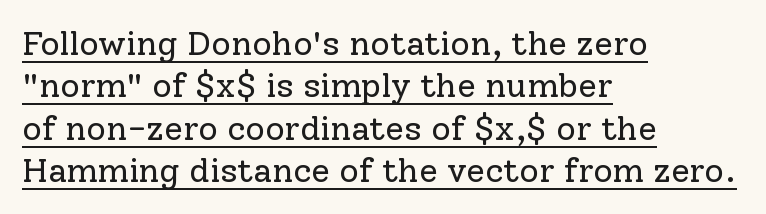
Reading down the block, your eye returns to a fixed left position each line. Caption: face not bold, strokes unweighted. Type style note: has serifs. Does a line run under the words? Yes, clearly. The vertical gap from one line to the next is medium.
